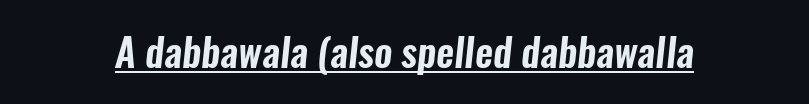
Looks like regular typesetting: each glyph gets only the width it needs. I'd call this a sans setting — the letters go barefoot. Glyph-to-glyph distance matches everyday printed text. The typesetter has applied underlining to the passage shown.
